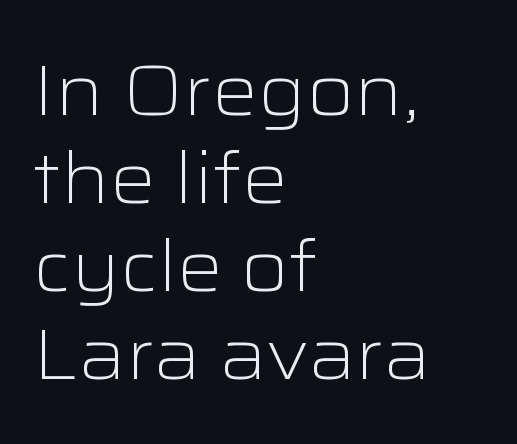
The image shows 72 px light, wide sans-serif type, upright; set left-aligned, line spacing 1.22x, normal letter spacing, not underlined; low stroke contrast and a medium x-height.
